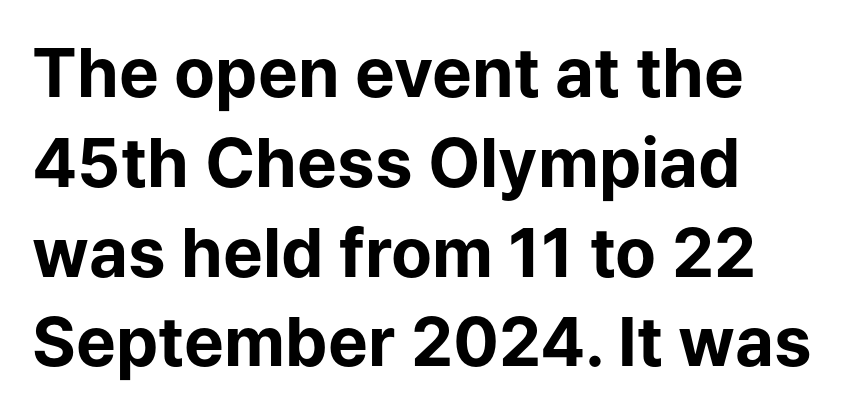
{"serif": "no", "italic": "no", "bold": "yes", "weight": "bold", "width": "normal", "stroke_contrast": "low", "x_height": "medium", "monospaced": "no", "underline": "no", "align": "left", "line_spacing": "normal", "line_spacing_ratio": 1.34, "letter_spacing": "normal", "letter_spacing_em": 0.0, "glyph_px": 67}
